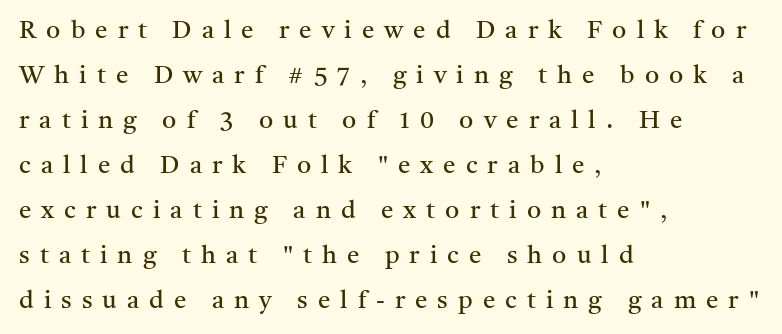
{"italic": "no", "bold": "no", "underline": "no", "align": "left", "line_spacing_ratio": 1.8, "letter_spacing": "wide", "letter_spacing_em": 0.4, "glyph_px": 25}
